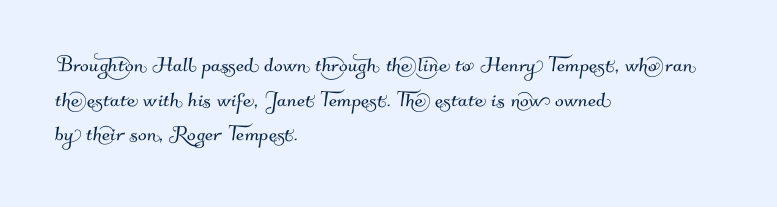
Vertically, the passage feels balanced, rows spaced as you'd expect. Unmarked baselines from the first word to the last. If you drew a ruler down the left edge, every line would touch it. The passage shown has conventional tracking throughout.
